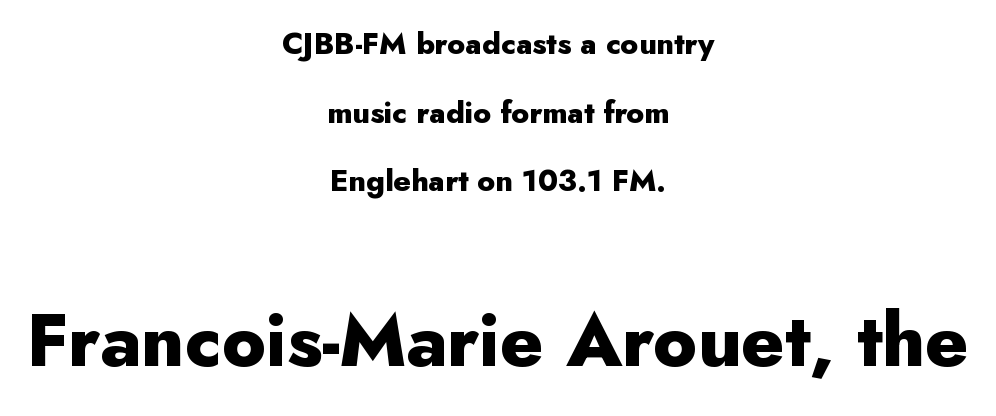
{"serif": "no", "italic": "no", "bold": "yes", "weight": "heavy", "width": "normal", "stroke_contrast": "low", "x_height": "small", "monospaced": "no", "underline": "no", "align": "center", "line_spacing": "loose", "line_spacing_ratio": 2.29, "letter_spacing": "normal", "letter_spacing_em": 0.0, "larger_block": "second", "size_ratio": 2.47, "glyph_px": 74}
